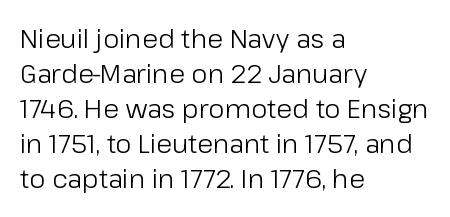
How are the letters spaced? Ordinarily, with no added tracking. Has an underline been added? It has not. Honestly, the row spacing looks completely unremarkable. The font is comparable to plain body text, perhaps lighter. Visually the block forms a straight wall on the left and a jagged coastline on the right.
